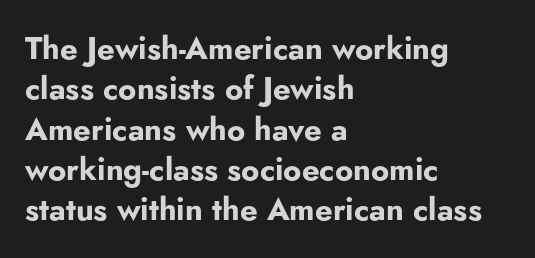
The image shows 31 px bold sans-serif type, upright; set left-aligned, normal line spacing (1.3x), normal letter spacing, not underlined; low stroke contrast and a small x-height.
